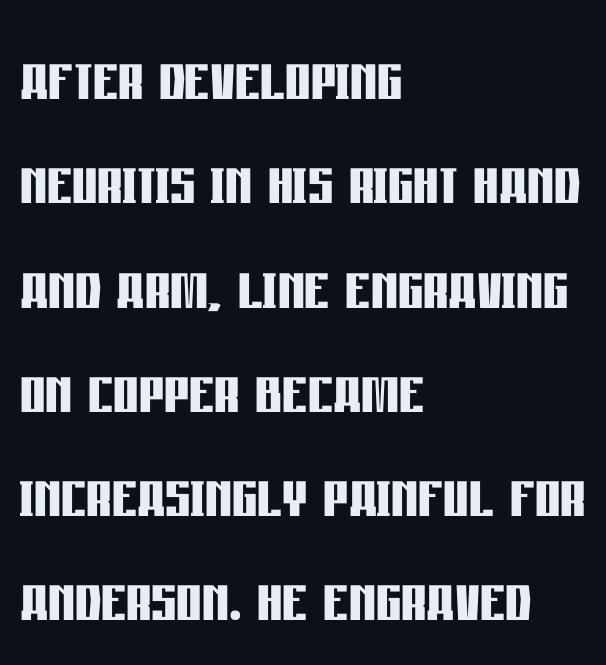
Q: Is the text bold? A: Yes.
Q: Is the text italic (slanted)? A: No, it is upright.
Q: Is the typeface a serif or a sans-serif typeface? A: Sans-serif.
Q: Is the text underlined? A: No.
Q: How is the paragraph aligned? A: Left-aligned.
Q: Is the spacing between letters normal or unusually wide? A: Normal.
Q: Is the spacing between lines tight, normal or loose? A: Normal.
Q: Width (condensed, normal, or wide)? A: Condensed.
Q: Stroke contrast? A: Low.
Q: x-height? A: Large.
Q: Monospaced? A: No.
